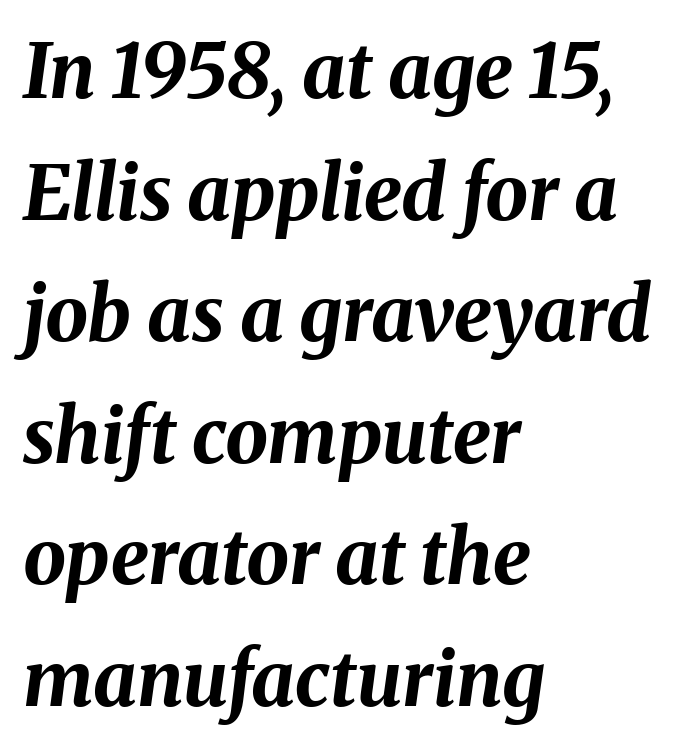
{"italic": "yes", "lean": "right", "slant_degrees": 8, "bold": "yes", "weight": "bold", "width": "normal", "stroke_contrast": "medium", "x_height": "medium", "monospaced": "no", "underline": "no", "align": "left", "line_spacing": "normal", "line_spacing_ratio": 1.6, "letter_spacing": "normal", "letter_spacing_em": 0.0, "glyph_px": 76}
